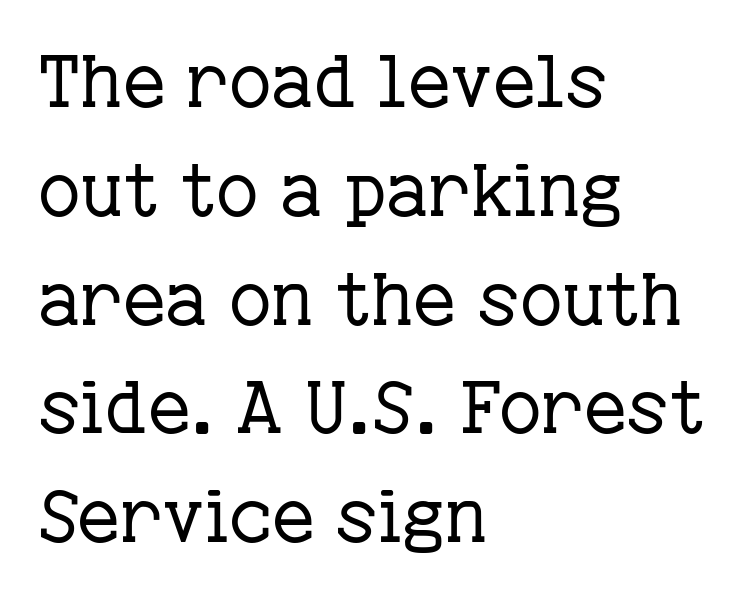
Q: Is the text bold? A: No.
Q: Is the text italic (slanted)? A: No, it is upright.
Q: Is the typeface a serif or a sans-serif typeface? A: Serif.
Q: Is the text underlined? A: No.
Q: How is the paragraph aligned? A: Left-aligned.
Q: Is the spacing between letters normal or unusually wide? A: Normal.
Q: Is the spacing between lines tight, normal or loose? A: Normal.
Q: Width (condensed, normal, or wide)? A: Normal.
Q: Stroke contrast? A: Low.
Q: x-height? A: Medium.
Q: Monospaced? A: No.
